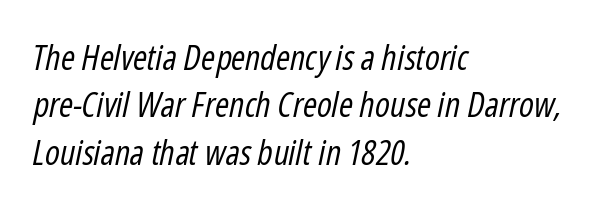
{"italic": "yes", "lean": "right", "slant_degrees": 12, "bold": "no", "weight": "regular", "width": "condensed", "stroke_contrast": "low", "x_height": "medium", "monospaced": "no", "underline": "no", "align": "left", "line_spacing": "normal", "line_spacing_ratio": 1.39, "letter_spacing": "normal", "letter_spacing_em": 0.0, "glyph_px": 34}
